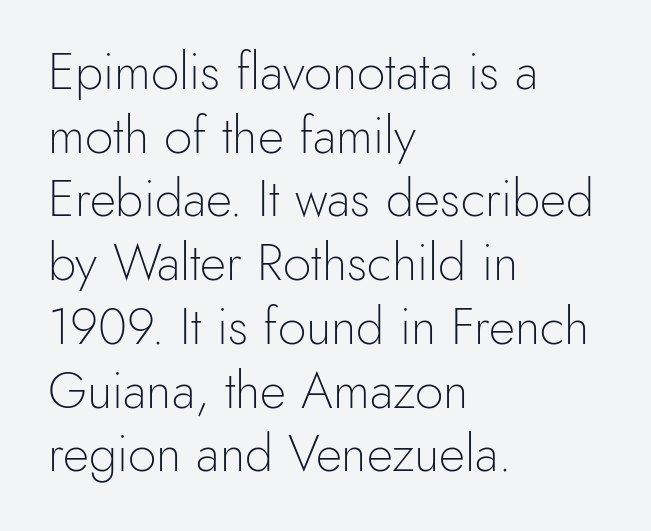
The image shows 51 px light sans-serif type, upright; set left-aligned, normal line spacing (1.25x), normal letter spacing, not underlined; a small x-height.
